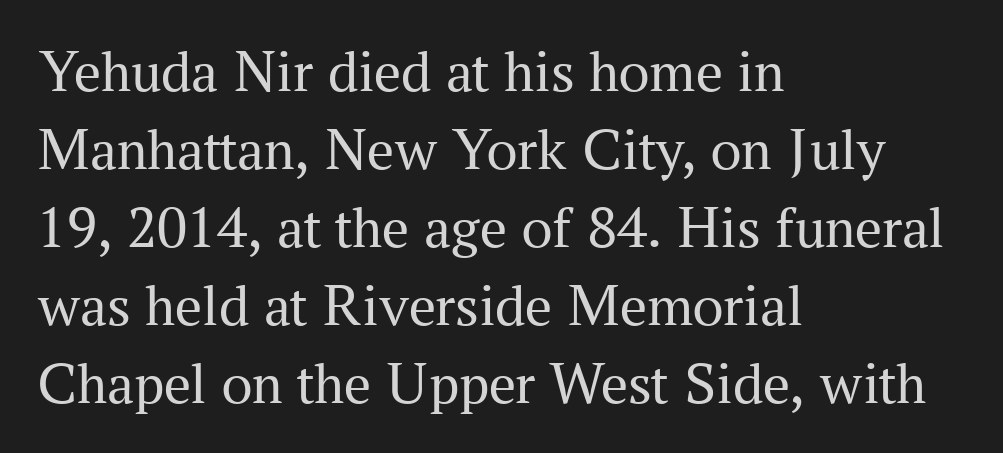
{"serif": "yes", "italic": "no", "bold": "no", "weight": "regular", "width": "normal", "stroke_contrast": "medium", "x_height": "medium", "monospaced": "no", "underline": "no", "align": "left", "line_spacing": "normal", "line_spacing_ratio": 1.3, "letter_spacing": "normal", "letter_spacing_em": 0.0, "glyph_px": 60}
